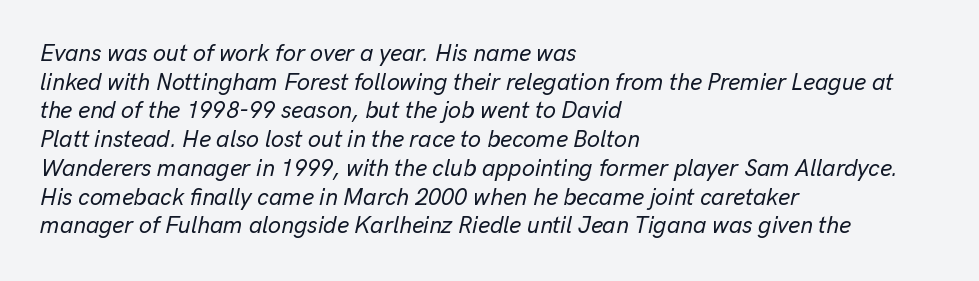
Spacing between characters is what you'd get straight out of the box. Is the type slanted? Yes — the strokes lean at a clear angle. Horizontal alignment here is leftward, the default for most running prose. The string is rendered with underlining switched off.
